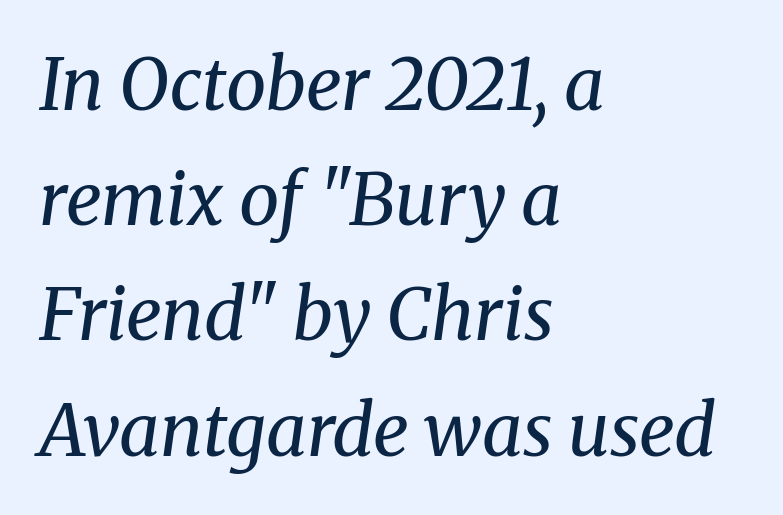
Q: Is the text bold? A: No.
Q: Is the text italic (slanted)? A: Yes, it leans right by about 8 degrees.
Q: Is the typeface a serif or a sans-serif typeface? A: Serif.
Q: Is the text underlined? A: No.
Q: How is the paragraph aligned? A: Left-aligned.
Q: Is the spacing between letters normal or unusually wide? A: Normal.
Q: Is the spacing between lines tight, normal or loose? A: Normal.
Q: Width (condensed, normal, or wide)? A: Normal.
Q: Stroke contrast? A: Medium.
Q: x-height? A: Medium.
Q: Monospaced? A: No.
